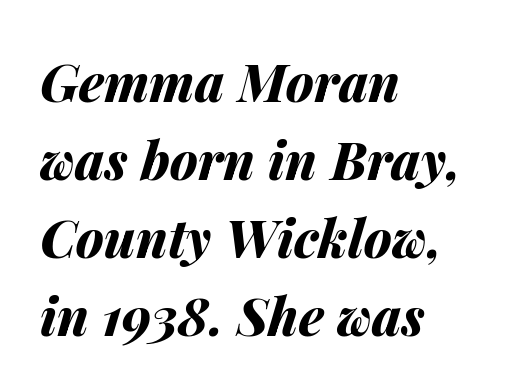
{"italic": "yes", "lean": "right", "slant_degrees": 14, "bold": "yes", "weight": "bold", "width": "normal", "stroke_contrast": "medium", "x_height": "medium", "monospaced": "no", "underline": "no", "align": "left", "line_spacing": "normal", "line_spacing_ratio": 1.5, "letter_spacing": "normal", "letter_spacing_em": 0.0, "glyph_px": 52}
